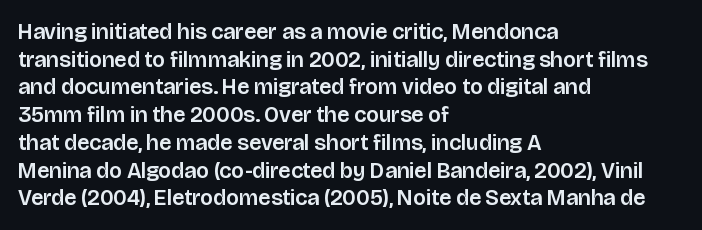
Regarding leading, the lines here are spaced in the standard way. The space beneath each line is pristine and unruled. Tracking value appears to be zero — textbook default spacing. The setting favours the left margin, as ordinary paragraphs usually do.
